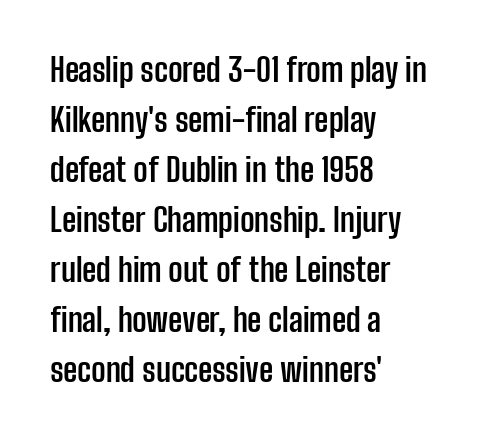
{"serif": "no", "italic": "no", "bold": "yes", "weight": "semibold", "width": "condensed", "stroke_contrast": "low", "x_height": "medium", "monospaced": "no", "underline": "no", "align": "left", "line_spacing": "normal", "line_spacing_ratio": 1.56, "letter_spacing": "normal", "letter_spacing_em": 0.0, "glyph_px": 32}
